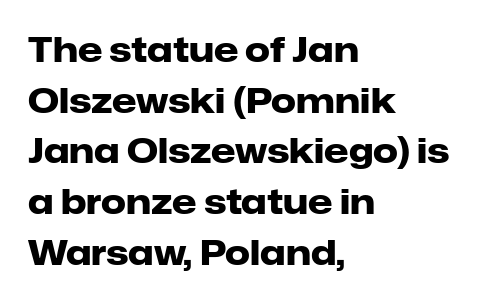
The text was rendered using a sans face with plain stroke endings. The passage shown is typed in a proportional face where columns would drift. No word sits above an underline. These lines sit exactly where default settings would place them. Quick note: not italic, upright. The type is set solid horizontally, with unmodified tracking.
